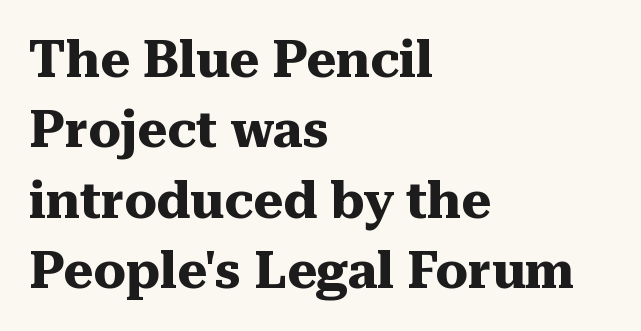
Q: Is the text bold? A: Yes.
Q: Is the text italic (slanted)? A: No, it is upright.
Q: Is the typeface a serif or a sans-serif typeface? A: Serif.
Q: Is the text underlined? A: No.
Q: How is the paragraph aligned? A: Left-aligned.
Q: Is the spacing between letters normal or unusually wide? A: Normal.
Q: Is the spacing between lines tight, normal or loose? A: Normal.
Q: Width (condensed, normal, or wide)? A: Normal.
Q: Stroke contrast? A: Medium.
Q: x-height? A: Medium.
Q: Monospaced? A: No.
